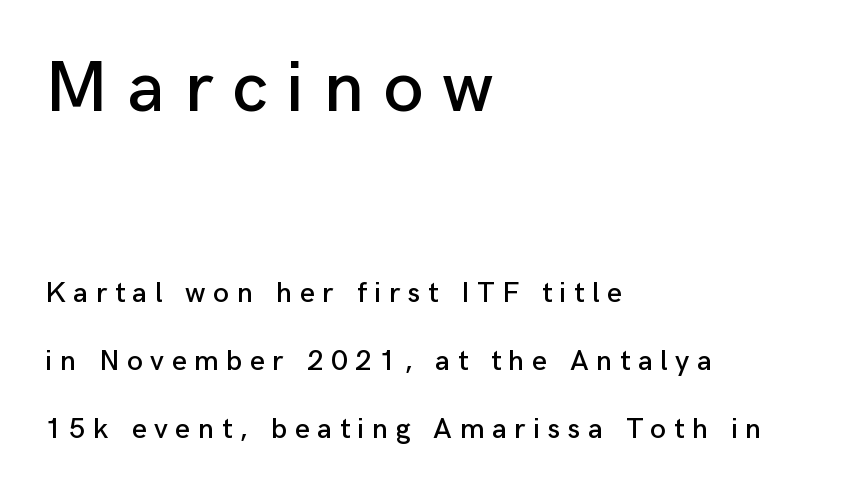
Q: Is the text italic (slanted)? A: No, it is upright.
Q: Is the typeface a serif or a sans-serif typeface? A: Sans-serif.
Q: Is the text underlined? A: No.
Q: How is the paragraph aligned? A: Left-aligned.
Q: Is the spacing between letters normal or unusually wide? A: Unusually wide.
Q: Is the spacing between lines tight, normal or loose? A: Loose.
Q: Which block of text is set in a larger size, the first (top) or the second (bottom)? A: The first (top) one.
Q: Width (condensed, normal, or wide)? A: Normal.
Q: Stroke contrast? A: Low.
Q: x-height? A: Medium.
Q: Monospaced? A: No.
